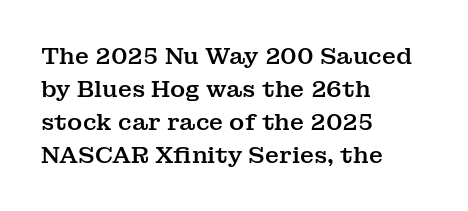
{"italic": "no", "underline": "no", "align": "left", "line_spacing": "normal", "line_spacing_ratio": 1.43, "letter_spacing": "normal", "letter_spacing_em": 0.0, "glyph_px": 23}
